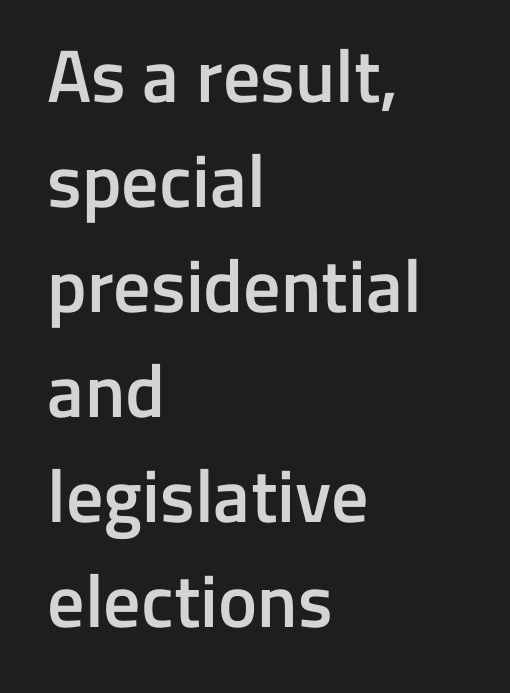
Q: Is the text bold? A: Semi-bold.
Q: Is the text italic (slanted)? A: No, it is upright.
Q: Is the typeface a serif or a sans-serif typeface? A: Sans-serif.
Q: Is the text underlined? A: No.
Q: How is the paragraph aligned? A: Left-aligned.
Q: Is the spacing between letters normal or unusually wide? A: Normal.
Q: Is the spacing between lines tight, normal or loose? A: Normal.
Q: Width (condensed, normal, or wide)? A: Normal.
Q: Stroke contrast? A: Low.
Q: x-height? A: Medium.
Q: Monospaced? A: No.
